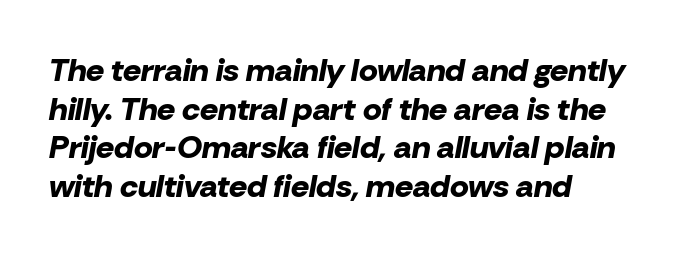
{"italic": "yes", "lean": "right", "slant_degrees": 10, "bold": "yes", "weight": "bold", "width": "normal", "stroke_contrast": "low", "x_height": "medium", "monospaced": "no", "underline": "no", "align": "left", "line_spacing_ratio": 1.21, "letter_spacing": "normal", "letter_spacing_em": 0.0, "glyph_px": 32}
